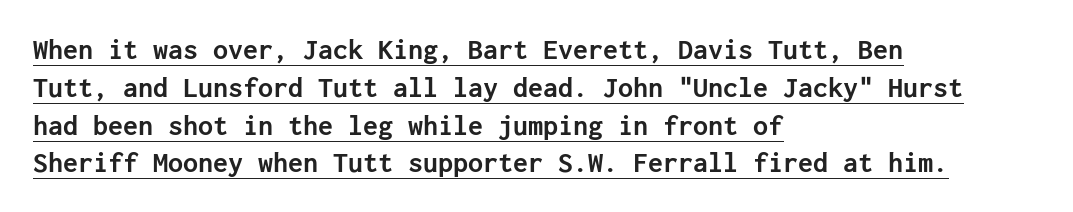
{"serif": "no", "italic": "no", "bold": "yes", "weight": "semibold", "width": "normal", "stroke_contrast": "low", "x_height": "medium", "underline": "yes", "align": "left", "line_spacing": "normal", "line_spacing_ratio": 1.26, "letter_spacing": "normal", "letter_spacing_em": 0.0, "glyph_px": 30}
